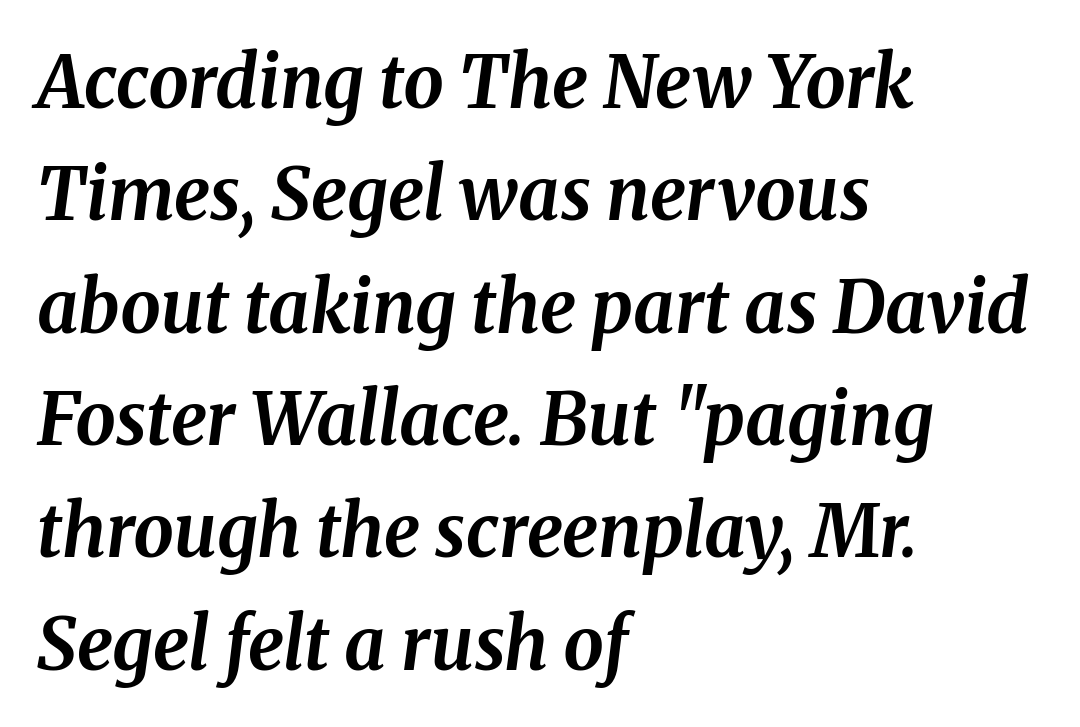
Q: Is the text bold? A: Yes.
Q: Is the text italic (slanted)? A: Yes, it leans right by about 8 degrees.
Q: Is the text underlined? A: No.
Q: How is the paragraph aligned? A: Left-aligned.
Q: Is the spacing between letters normal or unusually wide? A: Normal.
Q: Is the spacing between lines tight, normal or loose? A: Normal.
Q: Width (condensed, normal, or wide)? A: Normal.
Q: Stroke contrast? A: Medium.
Q: x-height? A: Medium.
Q: Monospaced? A: No.
